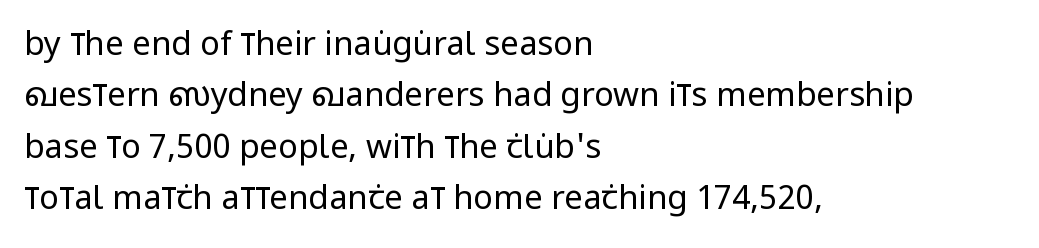
Q: Is the text bold? A: No.
Q: Is the text italic (slanted)? A: No, it is upright.
Q: Is the typeface a serif or a sans-serif typeface? A: Sans-serif.
Q: Is the text underlined? A: No.
Q: How is the paragraph aligned? A: Left-aligned.
Q: Is the spacing between letters normal or unusually wide? A: Normal.
Q: Is the spacing between lines tight, normal or loose? A: Normal.
Q: Width (condensed, normal, or wide)? A: Condensed.
Q: Stroke contrast? A: Low.
Q: x-height? A: Large.
Q: Monospaced? A: No.
